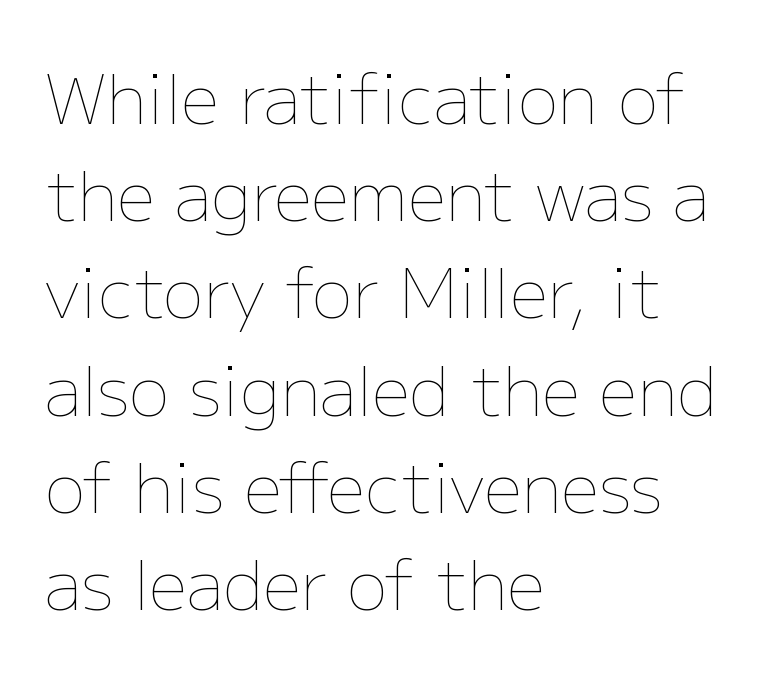
Varying glyph widths throughout — classic text-font behaviour. The font's upright variant was chosen for this text. The tracking reads as untouched default to a designer's eye. The gap between lines stays unmarked.
